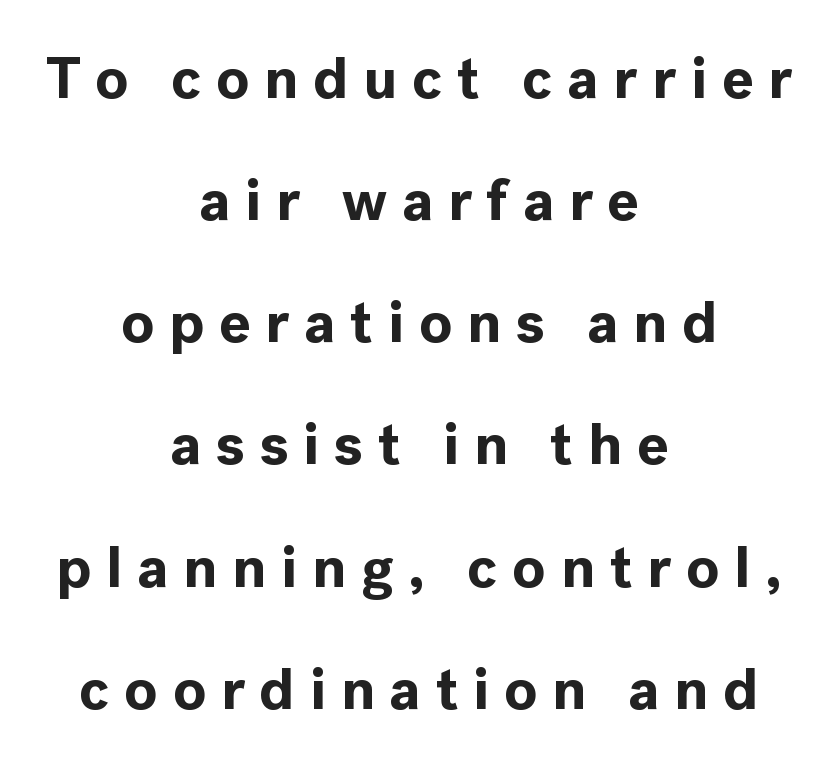
Q: Is the text bold? A: Yes.
Q: Is the text italic (slanted)? A: No, it is upright.
Q: Is the typeface a serif or a sans-serif typeface? A: Sans-serif.
Q: Is the text underlined? A: No.
Q: How is the paragraph aligned? A: Centered.
Q: Is the spacing between letters normal or unusually wide? A: Unusually wide.
Q: Is the spacing between lines tight, normal or loose? A: Loose.
Q: Width (condensed, normal, or wide)? A: Normal.
Q: x-height? A: Medium.
Q: Monospaced? A: No.
